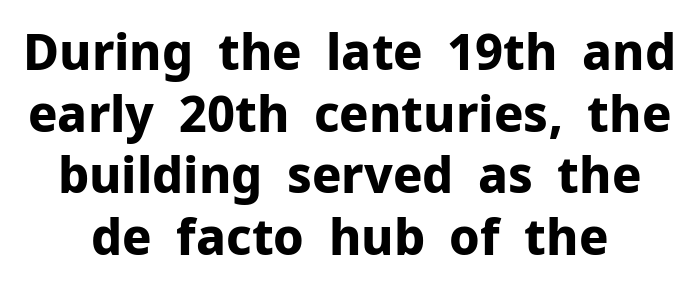
{"serif": "no", "italic": "no", "bold": "yes", "weight": "bold", "width": "normal", "stroke_contrast": "low", "x_height": "medium", "monospaced": "no", "underline": "no", "align": "center", "line_spacing": "normal", "line_spacing_ratio": 1.26, "letter_spacing": "normal", "letter_spacing_em": 0.0, "glyph_px": 49}
